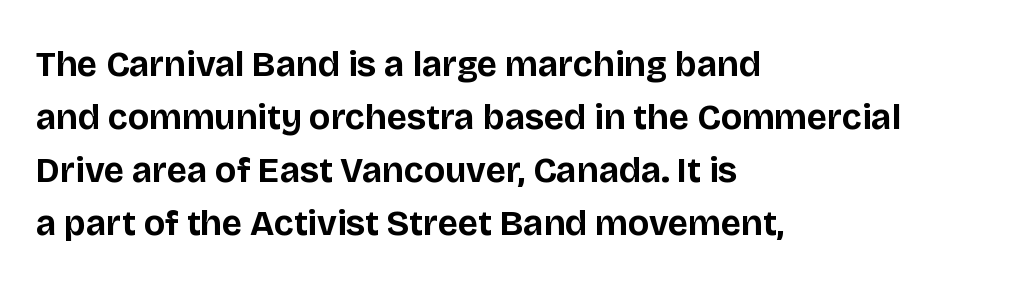
{"serif": "no", "italic": "no", "bold": "yes", "weight": "bold", "width": "normal", "stroke_contrast": "low", "x_height": "large", "monospaced": "no", "underline": "no", "align": "left", "line_spacing": "normal", "line_spacing_ratio": 1.51, "letter_spacing": "normal", "letter_spacing_em": 0.0, "glyph_px": 35}
